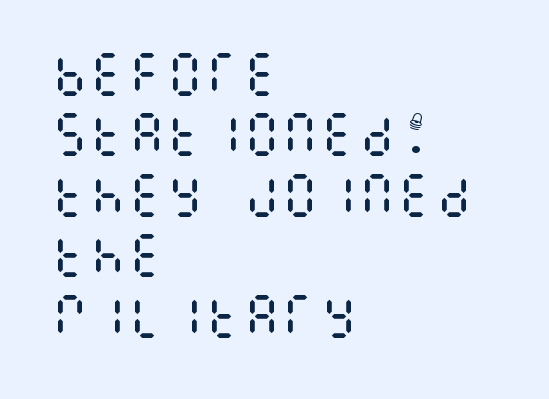
Q: Is the text bold? A: No.
Q: Is the text italic (slanted)? A: No, it is upright.
Q: Is the text underlined? A: No.
Q: How is the paragraph aligned? A: Left-aligned.
Q: Is the spacing between letters normal or unusually wide? A: Normal.
Q: Is the spacing between lines tight, normal or loose? A: Normal.
Q: Width (condensed, normal, or wide)? A: Condensed.
Q: Stroke contrast? A: Medium.
Q: x-height? A: Large.
